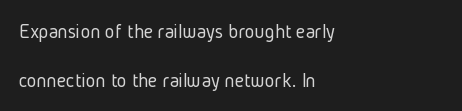
{"italic": "no", "bold": "no", "underline": "no", "align": "left", "line_spacing": "loose", "line_spacing_ratio": 2.32, "letter_spacing": "normal", "letter_spacing_em": 0.0, "glyph_px": 21}
